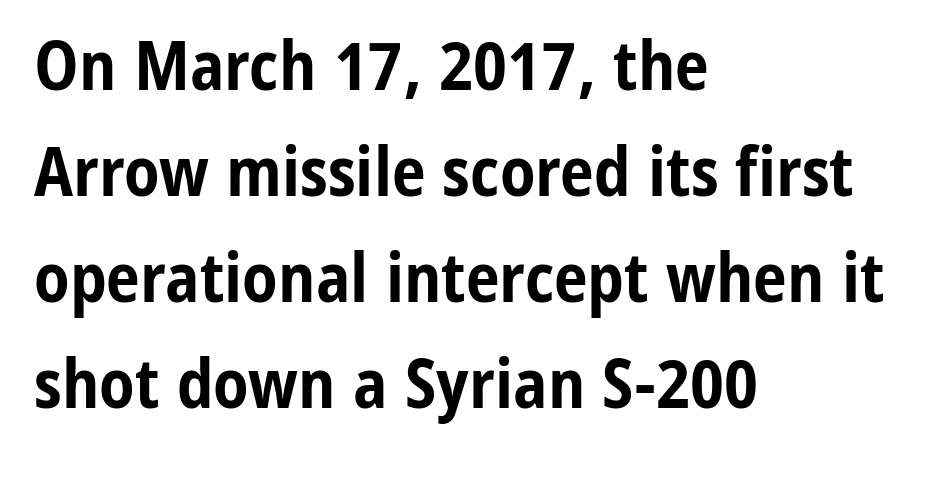
{"serif": "no", "italic": "no", "bold": "yes", "weight": "bold", "width": "condensed", "stroke_contrast": "low", "x_height": "medium", "monospaced": "no", "underline": "no", "align": "left", "line_spacing": "normal", "line_spacing_ratio": 1.56, "letter_spacing": "normal", "letter_spacing_em": 0.0, "glyph_px": 68}
